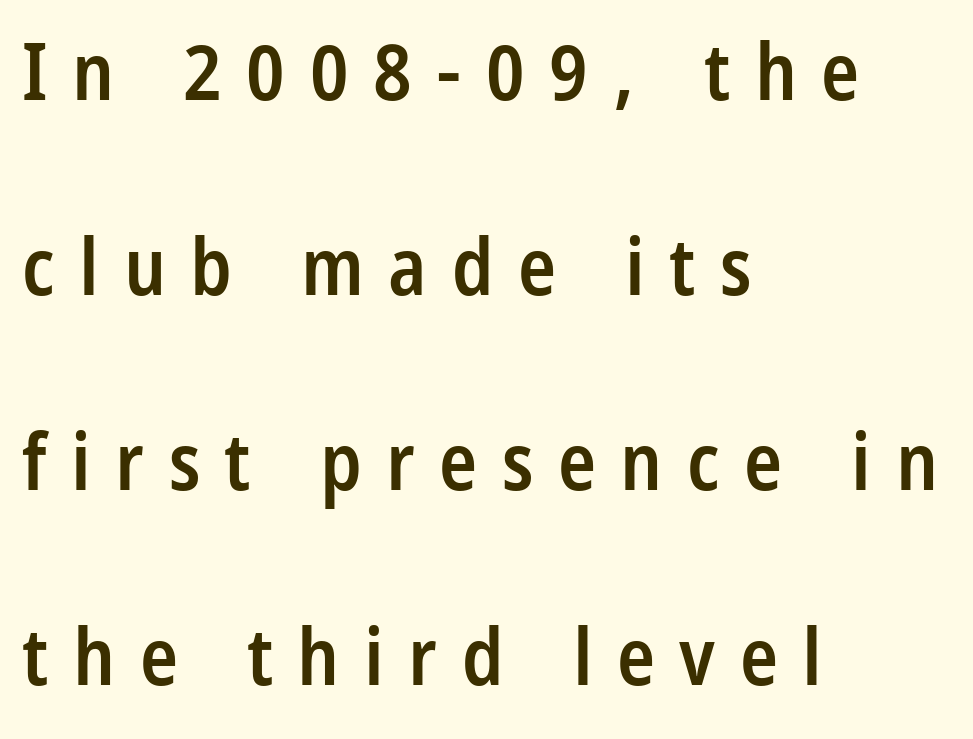
Q: Is the text bold? A: Semi-bold.
Q: Is the text italic (slanted)? A: No, it is upright.
Q: Is the typeface a serif or a sans-serif typeface? A: Sans-serif.
Q: Is the text underlined? A: No.
Q: How is the paragraph aligned? A: Left-aligned.
Q: Is the spacing between letters normal or unusually wide? A: Unusually wide.
Q: Is the spacing between lines tight, normal or loose? A: Loose.
Q: Width (condensed, normal, or wide)? A: Condensed.
Q: Stroke contrast? A: Low.
Q: x-height? A: Large.
Q: Monospaced? A: No.
